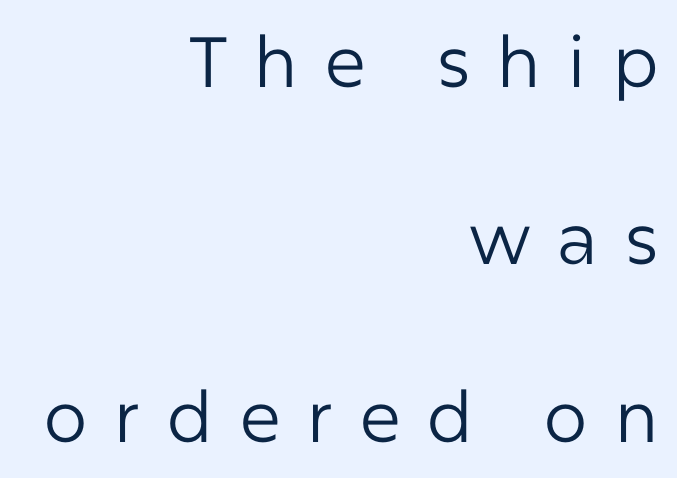
The image shows 71 px regular-weight sans-serif type, upright; set right-aligned, loose line spacing (2.5x), unusually wide letter spacing (+0.36 em), not underlined; low stroke contrast and a medium x-height.
